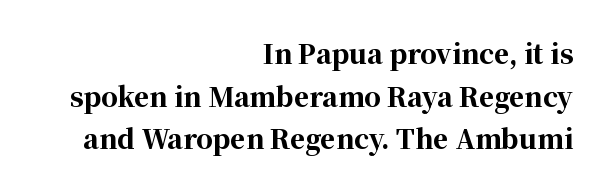
{"italic": "no", "bold": "yes", "underline": "no", "align": "right", "line_spacing": "normal", "line_spacing_ratio": 1.64, "letter_spacing": "normal", "letter_spacing_em": 0.0, "glyph_px": 26}
